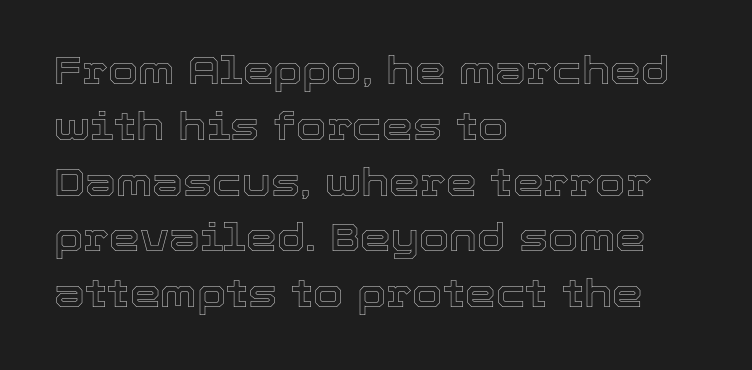
The image shows 39 px text type, upright; set left-aligned, normal line spacing (1.43x), normal letter spacing, not underlined; a medium x-height.
